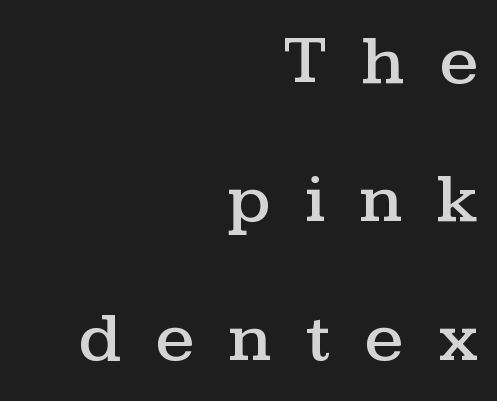
The image shows 71 px wide serif type, upright; set right-aligned, loose line spacing (1.95x), unusually wide letter spacing (+0.48 em), not underlined; medium stroke contrast and a medium x-height.
